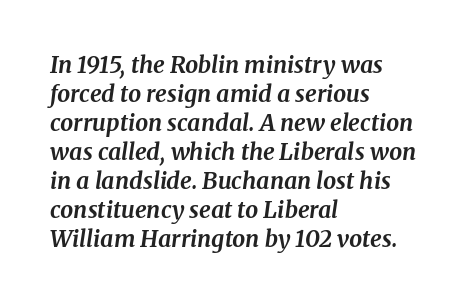
Q: Is the text bold? A: Yes.
Q: Is the text italic (slanted)? A: Yes, it leans right by about 8 degrees.
Q: Is the text underlined? A: No.
Q: How is the paragraph aligned? A: Left-aligned.
Q: Is the spacing between letters normal or unusually wide? A: Normal.
Q: Is the spacing between lines tight, normal or loose? A: Normal.
